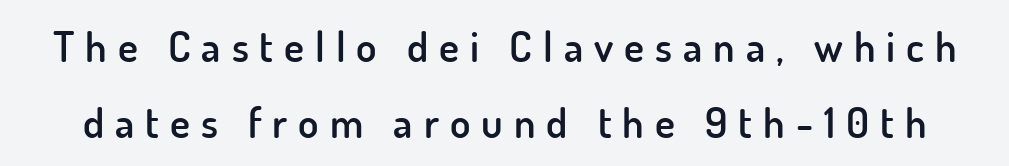
Descenders are the only things crossing below the line. This is the regular roman posture of the typeface. The rendering uses natural spacing where letterforms have individual widths. Note: no serifs on the glyphs. These words are printed semibold, heavier than regular yet not bold. Honestly, the letter spacing is so wide it's the main thing you notice.
